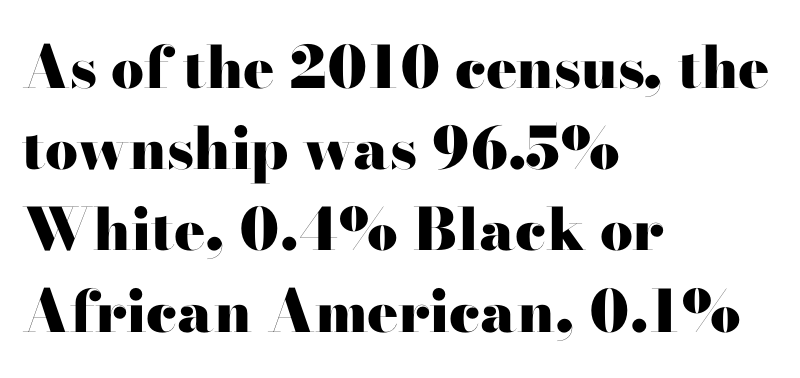
Is there any slant? The stems are plumb. Between one letter and the next there's only the usual sliver of space. The characters look thick and weighty, a clear bold. Horizontally, the lines are justified to the leading edge only. One glance says typical: line gaps are just what's usual. I'd call this a serif setting — the letters wear small feet.
